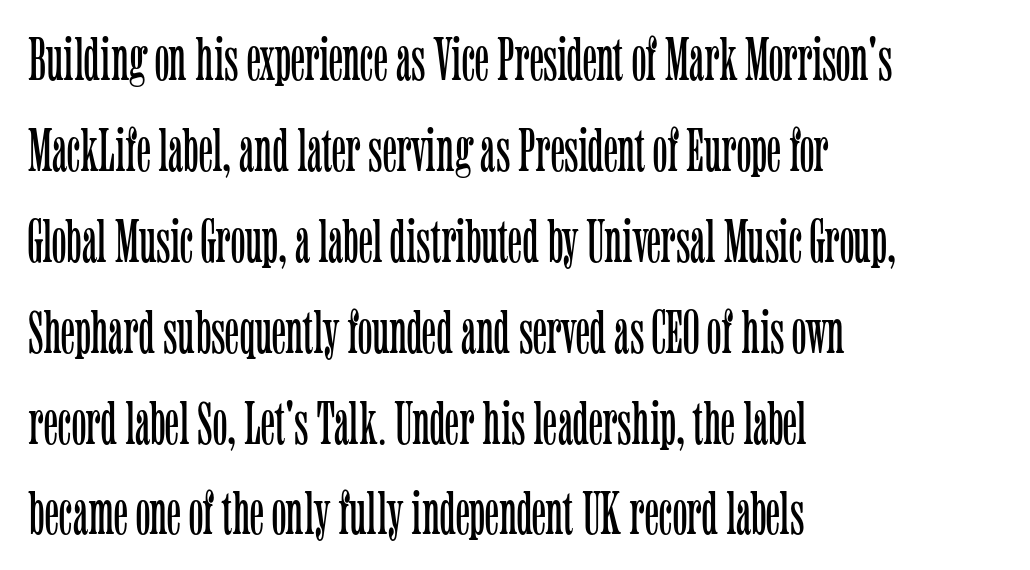
Q: Is the text bold? A: No.
Q: Is the text italic (slanted)? A: No, it is upright.
Q: Is the typeface a serif or a sans-serif typeface? A: Serif.
Q: Is the text underlined? A: No.
Q: How is the paragraph aligned? A: Left-aligned.
Q: Is the spacing between letters normal or unusually wide? A: Normal.
Q: Is the spacing between lines tight, normal or loose? A: Normal.
Q: Width (condensed, normal, or wide)? A: Condensed.
Q: Stroke contrast? A: Low.
Q: x-height? A: Medium.
Q: Monospaced? A: No.
